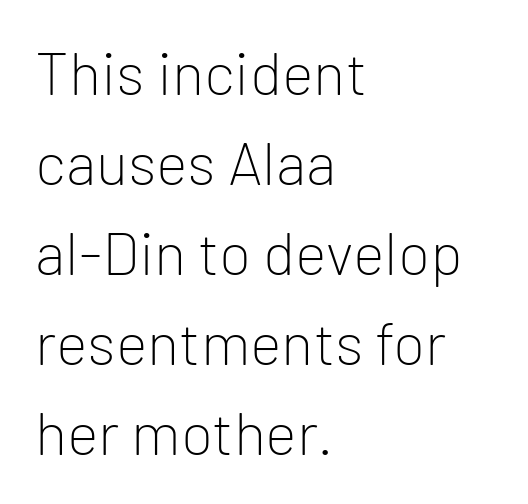
Q: Is the text bold? A: No.
Q: Is the text italic (slanted)? A: No, it is upright.
Q: Is the typeface a serif or a sans-serif typeface? A: Sans-serif.
Q: Is the text underlined? A: No.
Q: How is the paragraph aligned? A: Left-aligned.
Q: Is the spacing between letters normal or unusually wide? A: Normal.
Q: Is the spacing between lines tight, normal or loose? A: Normal.
Q: Width (condensed, normal, or wide)? A: Normal.
Q: Stroke contrast? A: Low.
Q: x-height? A: Medium.
Q: Monospaced? A: No.
